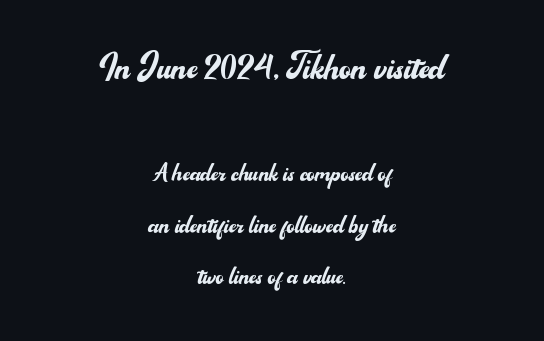
The image shows 46 px regular-weight sans-serif type; set centered, normal line spacing (1.66x), normal letter spacing, not underlined; the first (top) block is 1.48x larger; medium stroke contrast and a small x-height.
